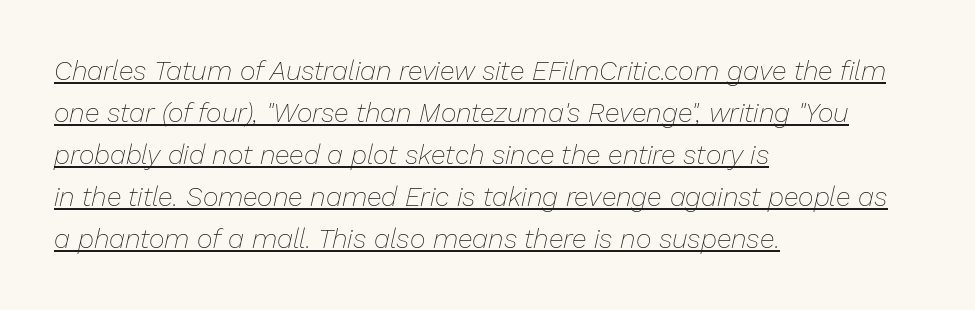
The image shows 27 px text type, italic (leaning right); set left-aligned, normal line spacing (1.56x), normal letter spacing, underlined.
